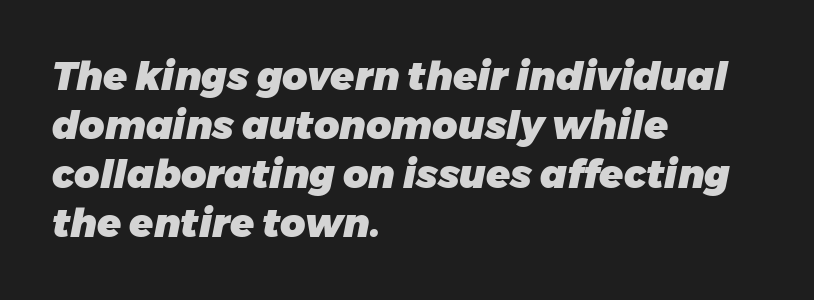
The image shows 39 px heavy type, italic (leaning right); set left-aligned, normal line spacing (1.26x), normal letter spacing, not underlined; low stroke contrast and a medium x-height.
